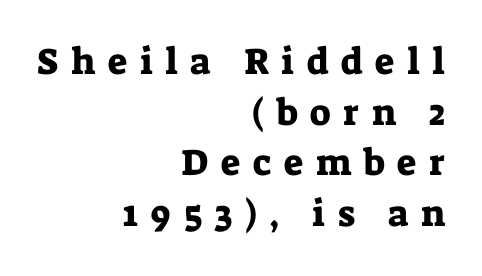
{"serif": "yes", "italic": "no", "width": "normal", "stroke_contrast": "low", "x_height": "medium", "monospaced": "no", "underline": "no", "align": "right", "line_spacing": "normal", "line_spacing_ratio": 1.37, "letter_spacing": "wide", "letter_spacing_em": 0.34, "glyph_px": 37}
